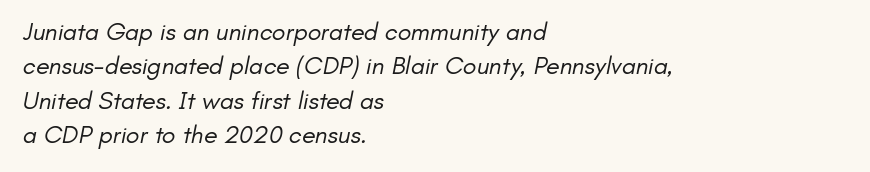
{"bold": "no", "underline": "no", "align": "left", "line_spacing": "normal", "line_spacing_ratio": 1.38, "letter_spacing": "normal", "letter_spacing_em": 0.0, "glyph_px": 25}
